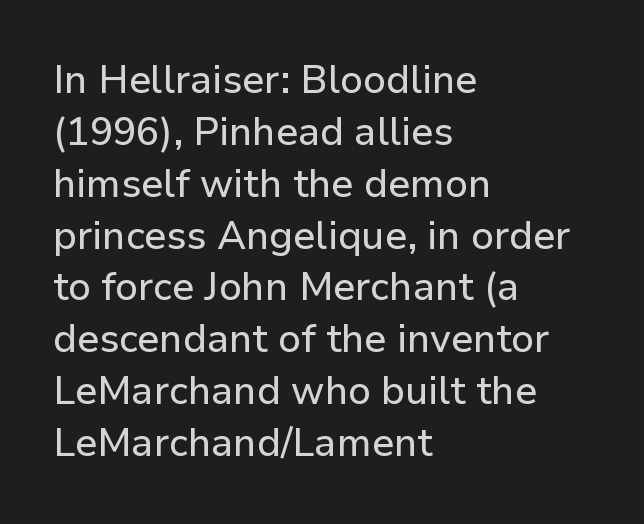
This sample uses plain, unmodified letter spacing. Each new line begins a customary step beneath the previous one. Looks like regular typesetting: each glyph gets only the width it needs. Clear beneath every line of the passage.
